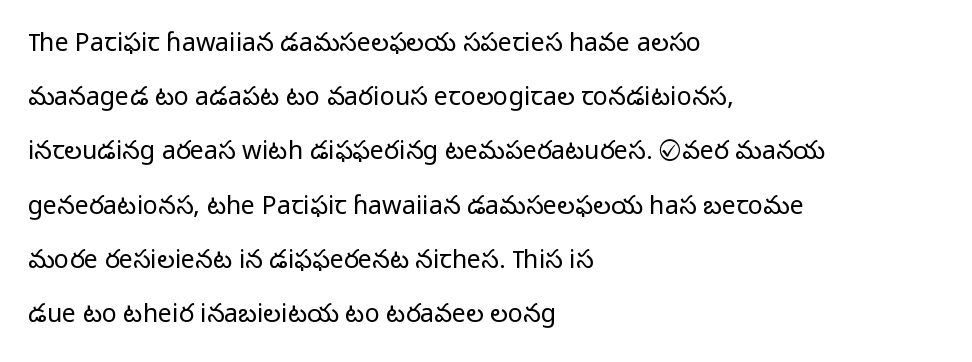
Q: Is the text bold? A: No.
Q: Is the text italic (slanted)? A: No, it is upright.
Q: Is the text underlined? A: No.
Q: How is the paragraph aligned? A: Left-aligned.
Q: Is the spacing between letters normal or unusually wide? A: Normal.
Q: Is the spacing between lines tight, normal or loose? A: Loose.
